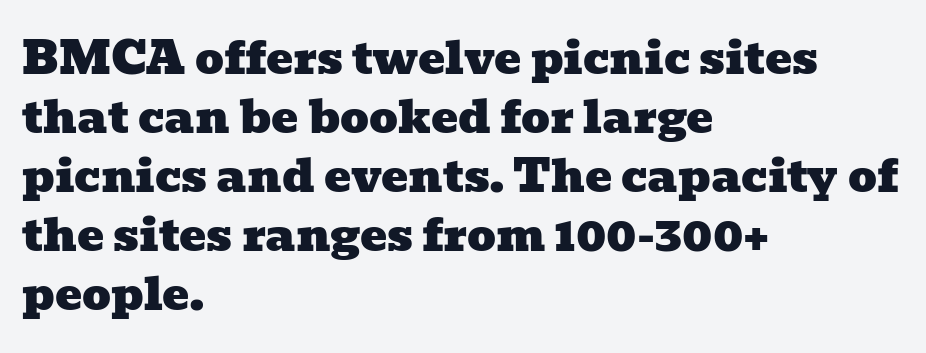
The image shows 45 px wide serif type; set left-aligned, normal line spacing (1.31x), normal letter spacing, not underlined; low stroke contrast and a medium x-height.
